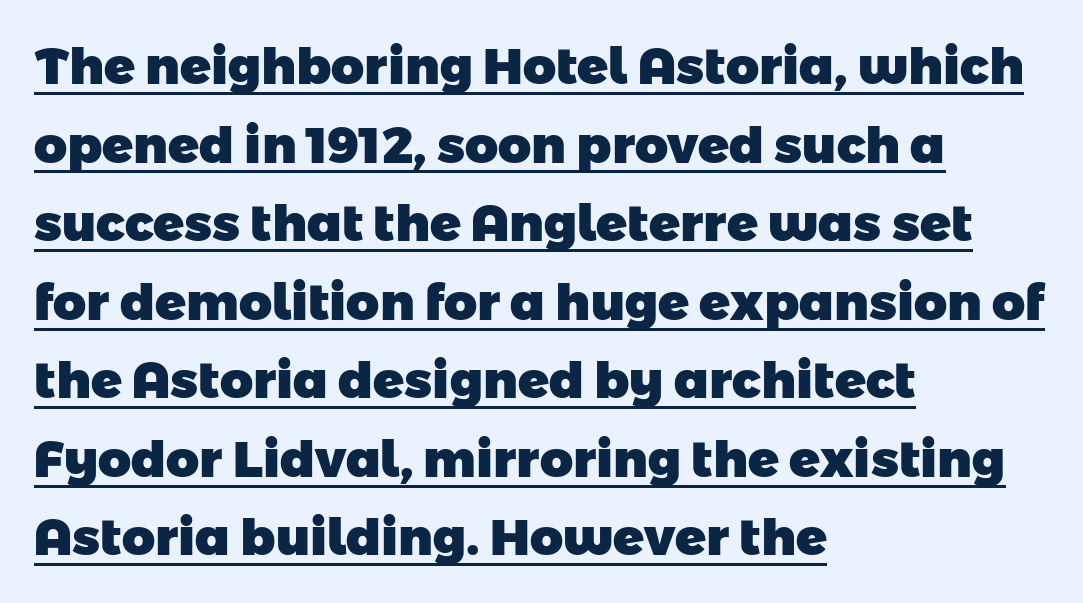
{"serif": "no", "bold": "yes", "weight": "heavy", "width": "normal", "stroke_contrast": "low", "x_height": "medium", "monospaced": "no", "underline": "yes", "align": "left", "line_spacing": "normal", "line_spacing_ratio": 1.54, "letter_spacing": "normal", "letter_spacing_em": 0.0, "glyph_px": 51}
